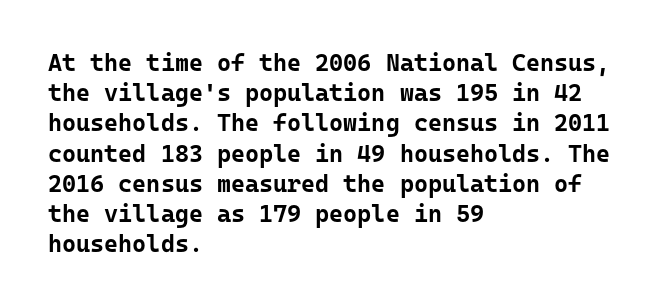
The ragged edge is on the right, which tells us the setting is flush left. The space beneath each line is pristine and unruled. This rendering leaves character spacing at its baseline value. The passage shown stacks its lines at a standard gap. Italic? Not at all — the glyphs are vertical. Emphasis by weight is at full strength: bold.
